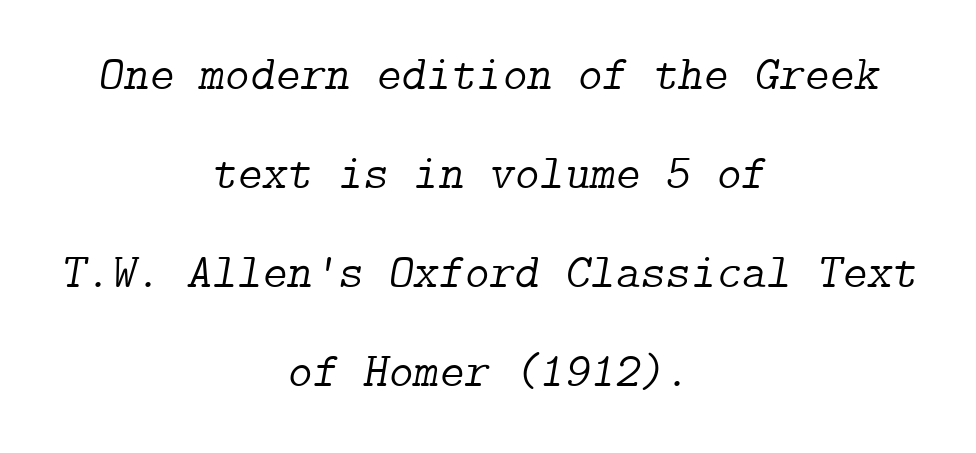
Q: Is the text bold? A: No.
Q: Is the text italic (slanted)? A: Yes, it leans right by about 9 degrees.
Q: Is the typeface a serif or a sans-serif typeface? A: Serif.
Q: Is the text underlined? A: No.
Q: How is the paragraph aligned? A: Centered.
Q: Is the spacing between letters normal or unusually wide? A: Normal.
Q: Is the spacing between lines tight, normal or loose? A: Loose.
Q: Width (condensed, normal, or wide)? A: Normal.
Q: Stroke contrast? A: Low.
Q: x-height? A: Medium.
